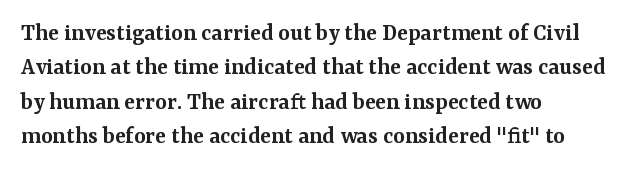
The image shows 25 px text type, upright; set left-aligned, normal line spacing (1.38x), normal letter spacing, not underlined.
